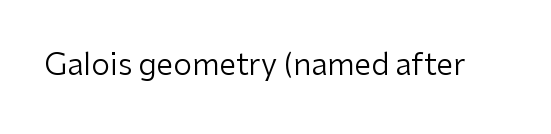
The image shows 30 px regular-weight sans-serif type, upright; set normal letter spacing, not underlined; low stroke contrast and a medium x-height.
